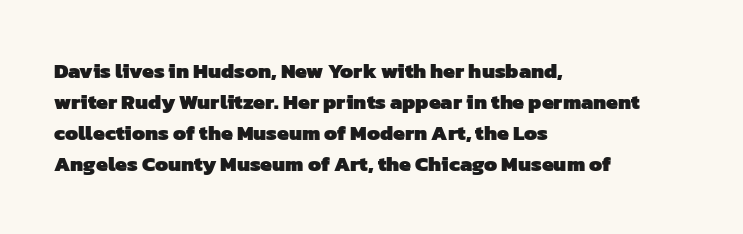
The image shows 21 px bold type; set left-aligned, normal line spacing (1.47x), normal letter spacing, not underlined.
